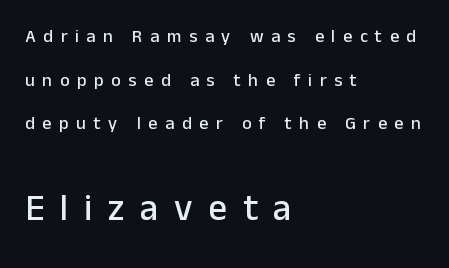
There is plenty of visible air inserted between adjacent glyphs. Line beginnings align vertically; line endings do not. Unlike a traditional serif, this face leaves its strokes unadorned. The axis of the letterforms is exactly vertical. Reading down the column, the eye jumps a long way to each next line.
